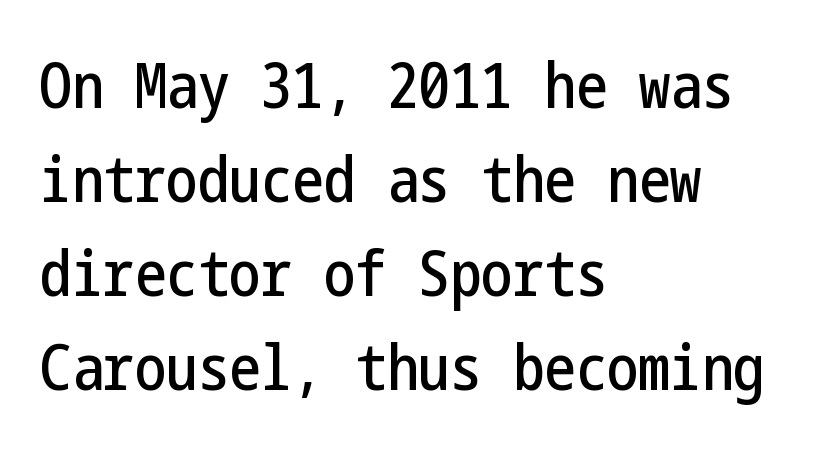
A roman cut, with each character standing at attention. A normal amount of white space separates one row of letters from the next. The area under the type is left untouched. The letters carry no serifs — their stems end cleanly without finishing strokes. Here the glyphs are tracked normally, forming tight word shapes.
